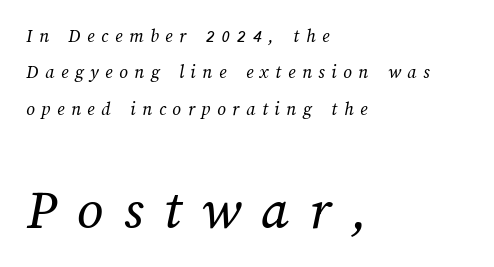
Letter spacing: wide. The ragged edge is on the right, which tells us the setting is flush left. Spacing verdict: proportional, widths tailored to each character. Caption: face not bold, strokes unweighted. Top chunk: small. Bottom chunk: large.
